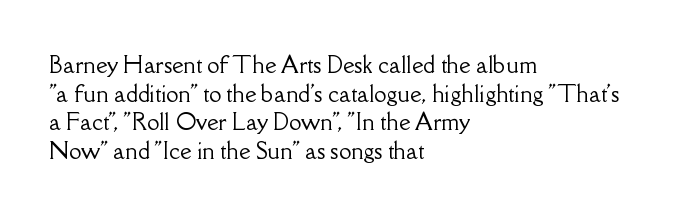
{"italic": "no", "underline": "no", "align": "left", "line_spacing": "normal", "line_spacing_ratio": 1.3, "letter_spacing": "normal", "letter_spacing_em": 0.0, "glyph_px": 22}
